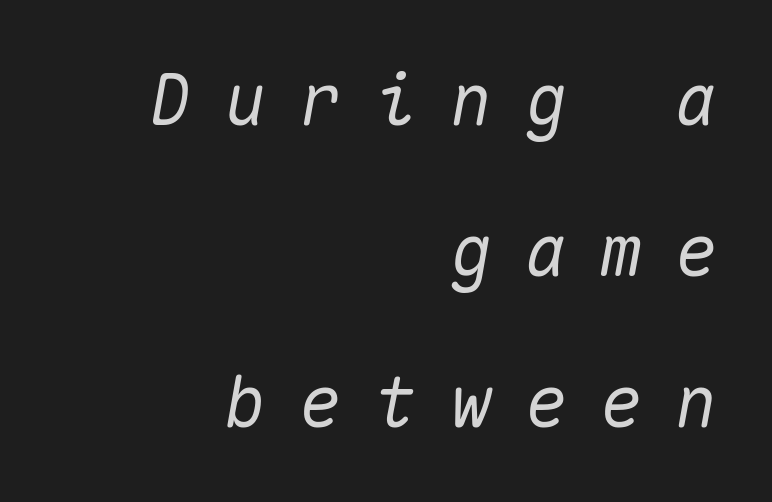
The image shows 71 px text type, italic (leaning right), monospaced; set right-aligned, loose line spacing (2.13x), unusually wide letter spacing (+0.46 em), not underlined; medium stroke contrast and a medium x-height.
